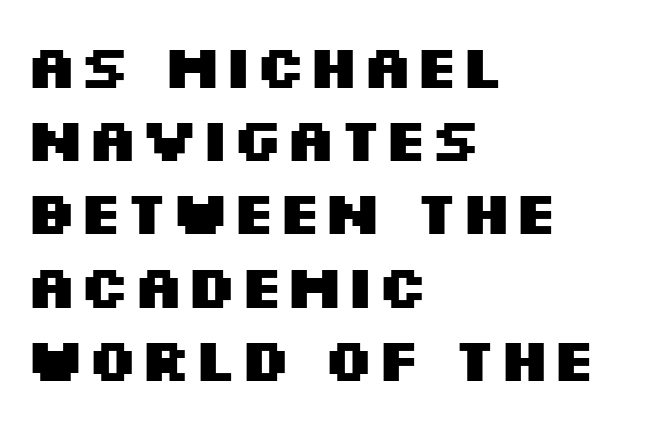
The characters look thick and weighty, a clear bold. The passage shown is typed in a proportional face where columns would drift. The words here are not underlined. The typesetter chose a ragged-right arrangement here. The type is set solid horizontally, with unmodified tracking.
